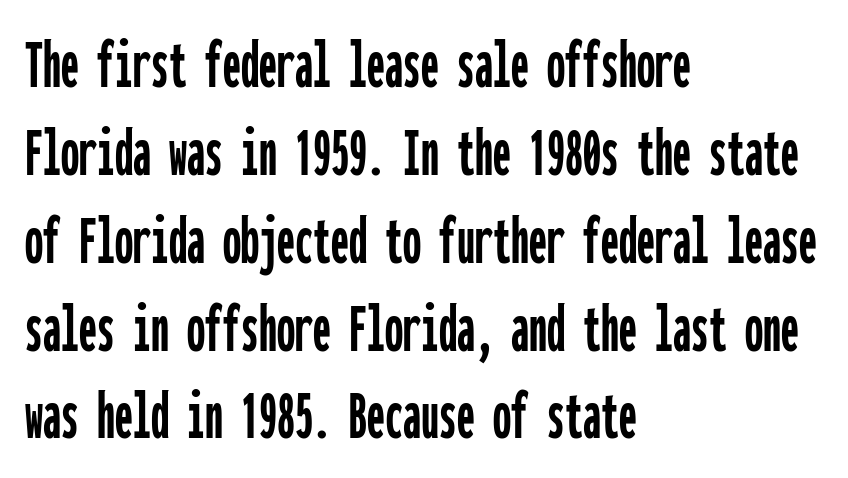
These lines are rendered in a fixed-pitch font. The specimen omits any rule beneath the text block's lines. This rendering employs a face without finishing strokes, i.e., a sans-serif. Is there any slant? The stems are plumb.
